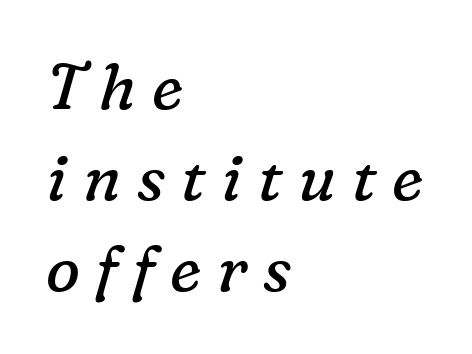
Q: Is the text bold? A: No.
Q: Is the text italic (slanted)? A: Yes, it leans right by about 16 degrees.
Q: Is the typeface a serif or a sans-serif typeface? A: Serif.
Q: Is the text underlined? A: No.
Q: How is the paragraph aligned? A: Left-aligned.
Q: Is the spacing between letters normal or unusually wide? A: Unusually wide.
Q: Is the spacing between lines tight, normal or loose? A: Normal.
Q: Width (condensed, normal, or wide)? A: Normal.
Q: Stroke contrast? A: Low.
Q: x-height? A: Medium.
Q: Monospaced? A: No.
